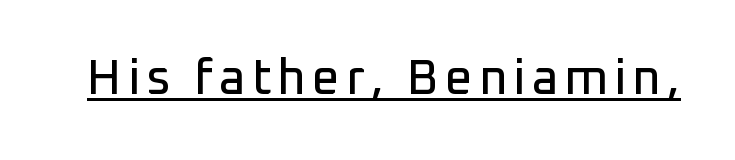
Vertical strokes here are truly vertical. The rendering shows plain stroke endings on the letterforms — a sans-serif design. Does a line run under the words? Yes, clearly. The face used here is proportionally spaced, like ordinary book or web type.
